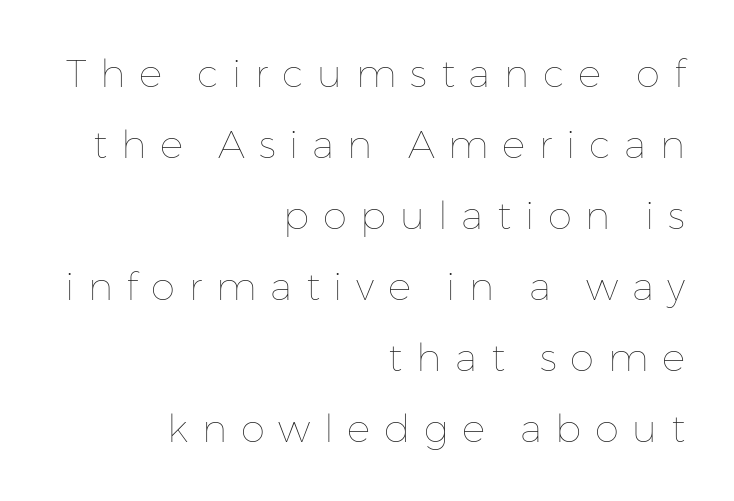
The image shows 39 px thin type, upright; set right-aligned, line spacing 1.82x, unusually wide letter spacing (+0.35 em), not underlined; low stroke contrast and a medium x-height.
